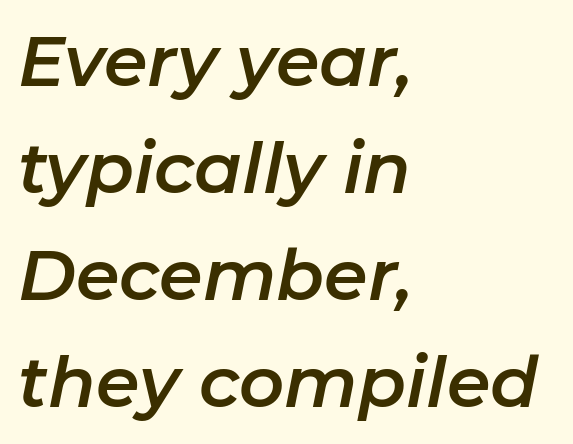
The image shows 70 px text type, italic (leaning right); set left-aligned, normal line spacing (1.53x), normal letter spacing, not underlined; low stroke contrast and a medium x-height.
